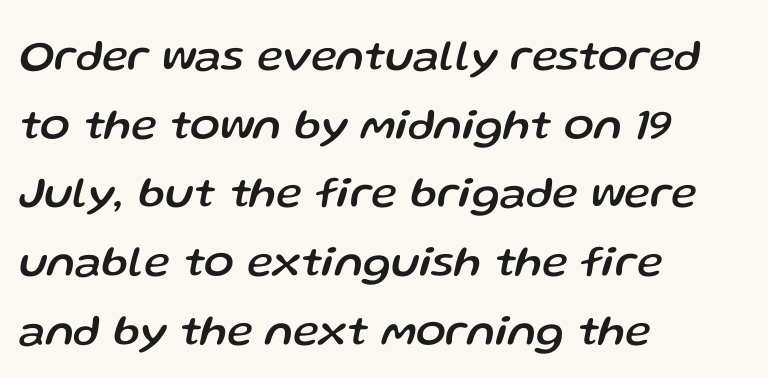
Q: Is the text italic (slanted)? A: Yes, it leans right by about 13 degrees.
Q: Is the text underlined? A: No.
Q: How is the paragraph aligned? A: Left-aligned.
Q: Is the spacing between letters normal or unusually wide? A: Normal.
Q: Is the spacing between lines tight, normal or loose? A: Normal.
Q: Width (condensed, normal, or wide)? A: Normal.
Q: Stroke contrast? A: Low.
Q: x-height? A: Medium.
Q: Monospaced? A: No.
